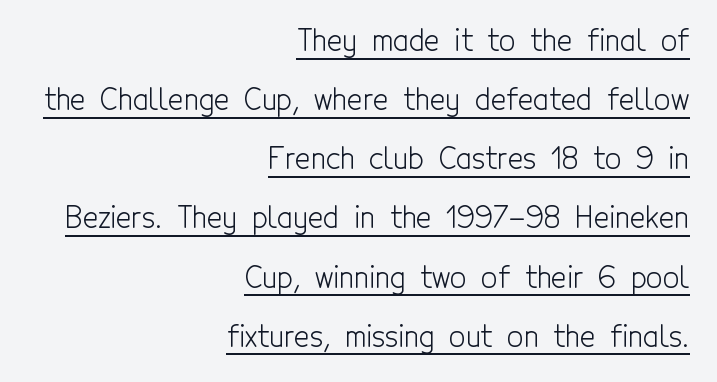
{"serif": "no", "italic": "no", "bold": "no", "weight": "light", "width": "condensed", "x_height": "medium", "monospaced": "no", "underline": "yes", "align": "right", "line_spacing": "loose", "line_spacing_ratio": 2.04, "letter_spacing": "normal", "letter_spacing_em": 0.0, "glyph_px": 29}
